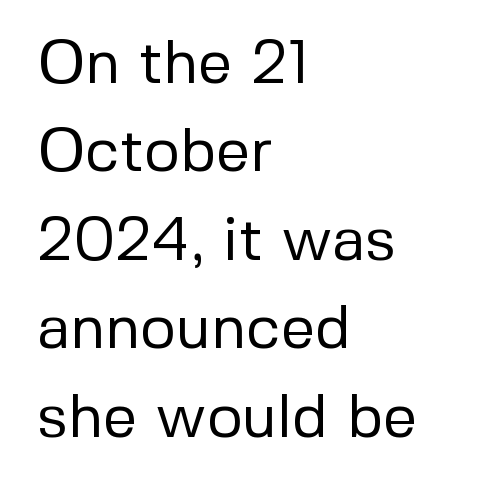
The image shows 61 px regular-weight sans-serif type, upright; set left-aligned, normal line spacing (1.45x), normal letter spacing, not underlined; low stroke contrast and a medium x-height.
